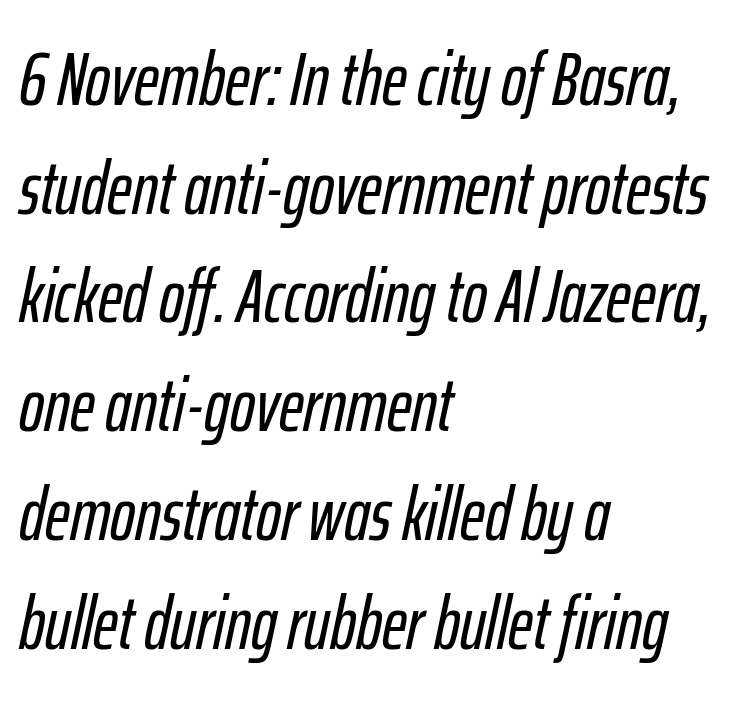
The image shows 75 px condensed type, italic (leaning right); set left-aligned, normal line spacing (1.45x), normal letter spacing, not underlined; low stroke contrast and a medium x-height.
